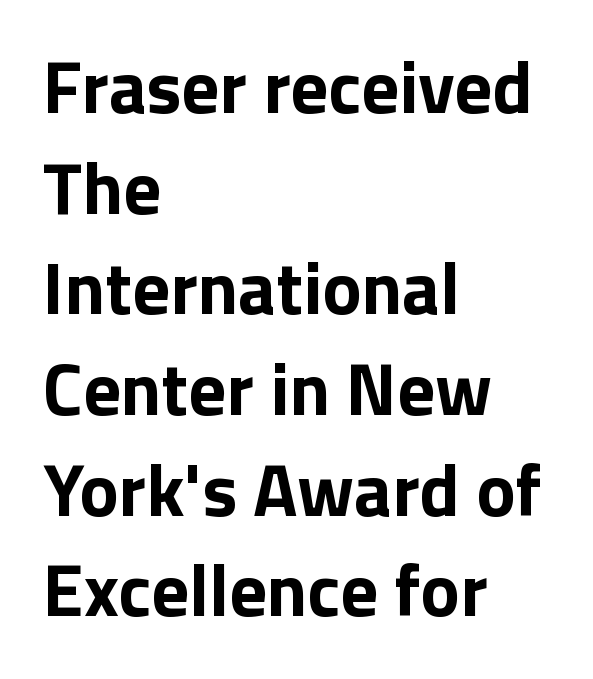
The rendering shows plain stroke endings on the letterforms — a sans-serif design. Teacher's note: observe the even left margin — that is flush-left alignment. These lines were composed using upright roman letters. The gap between lines stays unmarked.
